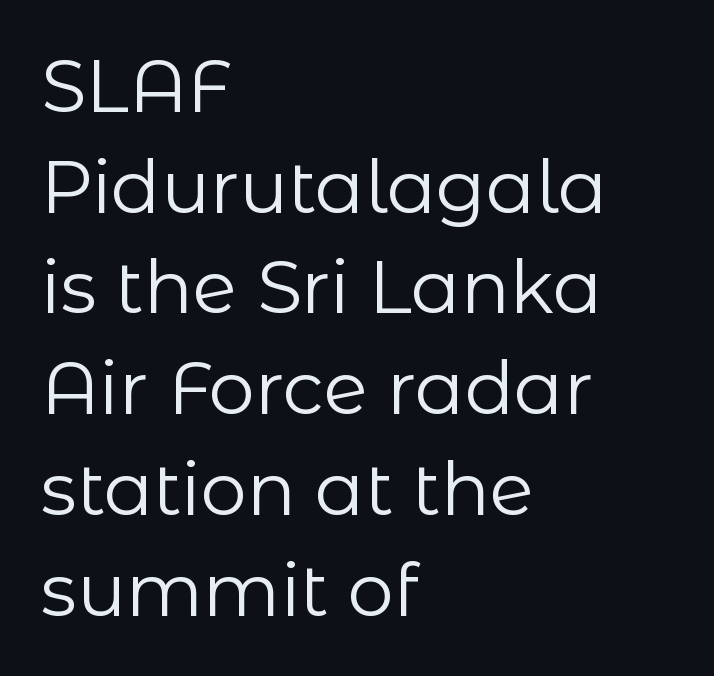
The image shows 73 px regular-weight sans-serif type, upright; set left-aligned, normal line spacing (1.38x), normal letter spacing, not underlined; low stroke contrast and a medium x-height.
